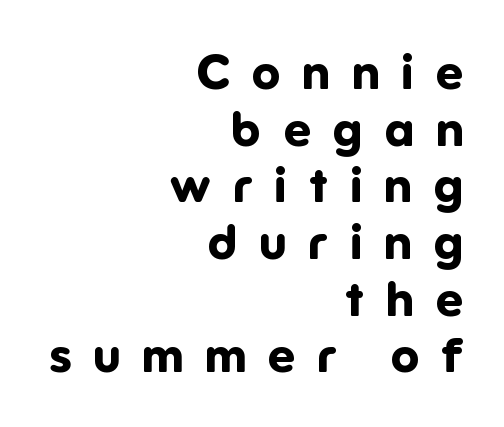
Q: Is the text bold? A: Yes.
Q: Is the text italic (slanted)? A: No, it is upright.
Q: Is the typeface a serif or a sans-serif typeface? A: Sans-serif.
Q: Is the text underlined? A: No.
Q: How is the paragraph aligned? A: Right-aligned.
Q: Is the spacing between letters normal or unusually wide? A: Unusually wide.
Q: Width (condensed, normal, or wide)? A: Normal.
Q: Stroke contrast? A: Low.
Q: x-height? A: Medium.
Q: Monospaced? A: No.
